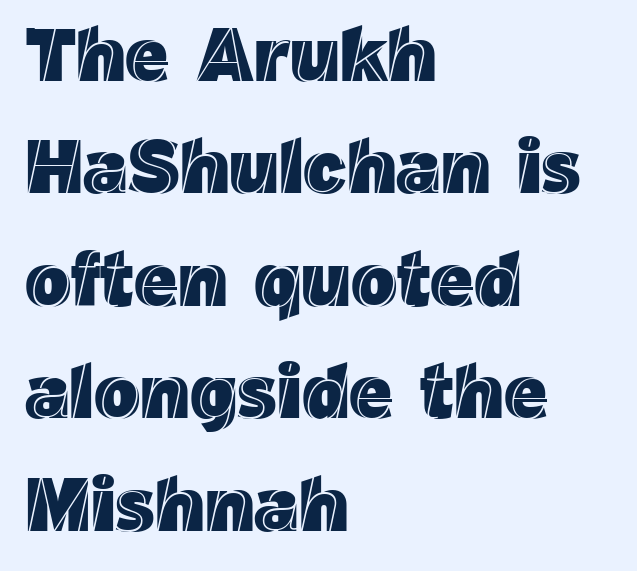
{"italic": "no", "width": "normal", "x_height": "medium", "monospaced": "no", "underline": "no", "align": "left", "line_spacing": "normal", "line_spacing_ratio": 1.48, "letter_spacing": "normal", "letter_spacing_em": 0.0, "glyph_px": 76}
